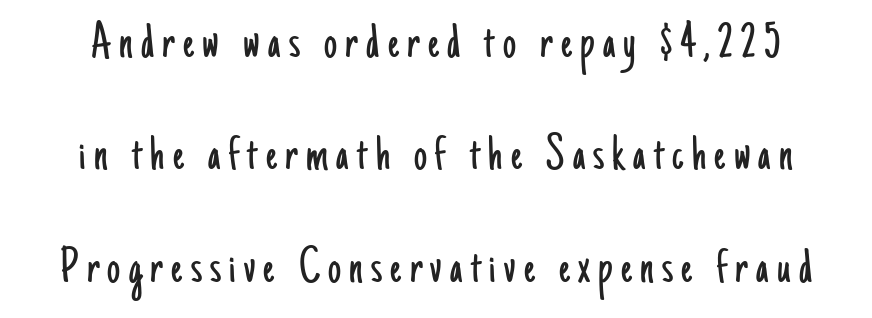
Q: Is the text bold? A: No.
Q: Is the text italic (slanted)? A: No, it is upright.
Q: Is the typeface a serif or a sans-serif typeface? A: Sans-serif.
Q: Is the text underlined? A: No.
Q: Is the spacing between lines tight, normal or loose? A: Loose.
Q: Width (condensed, normal, or wide)? A: Condensed.
Q: Stroke contrast? A: Low.
Q: x-height? A: Small.
Q: Monospaced? A: No.
